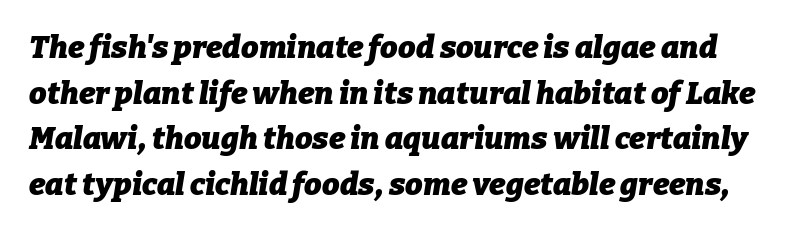
A typesetter would call this proportional, since set widths differ per character. The passage shown is emphatically bold. It's the slanting kind of type. The passage shown stacks its lines at a standard gap. Words appear dense and cohesive because spacing is normal. A clean baseline with only descenders dipping below it.
